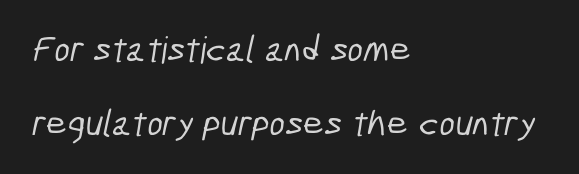
The space directly below the letters is spotless. The rendering shows plain stroke endings on the letterforms — a sans-serif design. Caption: standard tracking, unaltered. The compositor pushed each line to the left boundary. The block of text is sparse from top to bottom, with ample space between rows.
